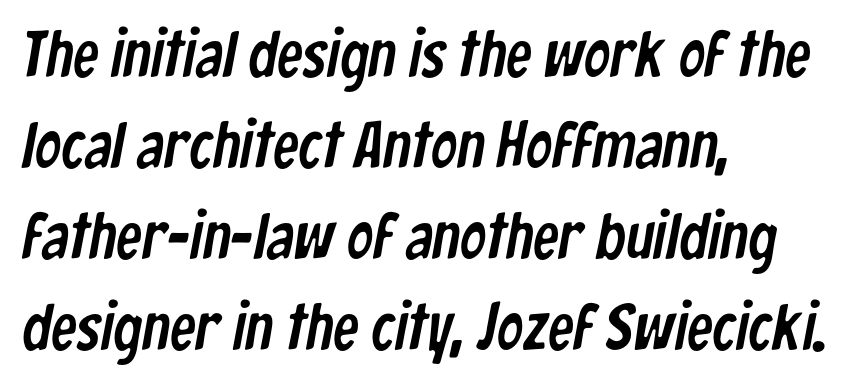
The space beneath each line is pristine and unruled. The gaps between neighbouring characters are ordinary and unremarkable. Is there much room between lines? A standard amount, neither cramped nor airy. Spacing verdict: proportional, widths tailored to each character. Visually the block forms a straight wall on the left and a jagged coastline on the right.
